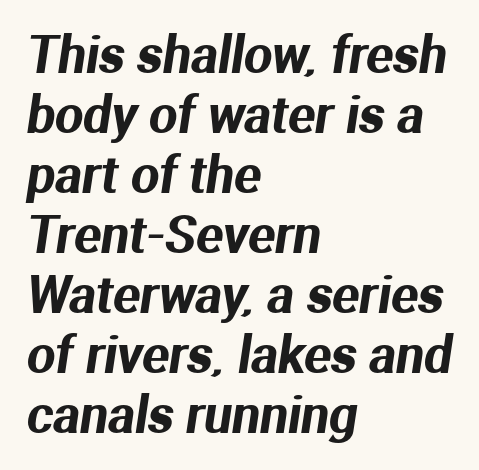
{"serif": "no", "width": "normal", "stroke_contrast": "medium", "x_height": "medium", "monospaced": "no", "underline": "no", "align": "left", "line_spacing_ratio": 1.2, "letter_spacing": "normal", "letter_spacing_em": 0.0, "glyph_px": 50}
